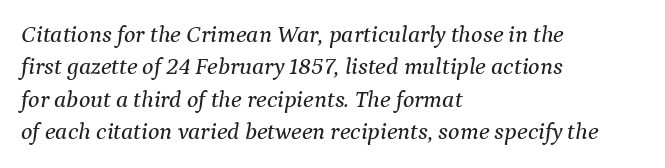
Q: Is the text italic (slanted)? A: Yes, it leans right by about 9 degrees.
Q: Is the text underlined? A: No.
Q: How is the paragraph aligned? A: Left-aligned.
Q: Is the spacing between letters normal or unusually wide? A: Normal.
Q: Is the spacing between lines tight, normal or loose? A: Normal.
